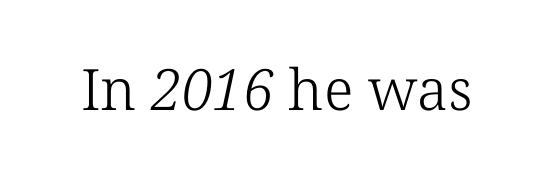
Q: Is the text bold? A: No.
Q: Is the typeface a serif or a sans-serif typeface? A: Serif.
Q: Is the text underlined? A: No.
Q: Is the spacing between letters normal or unusually wide? A: Normal.
Q: Width (condensed, normal, or wide)? A: Normal.
Q: Stroke contrast? A: Low.
Q: x-height? A: Medium.
Q: Monospaced? A: No.
